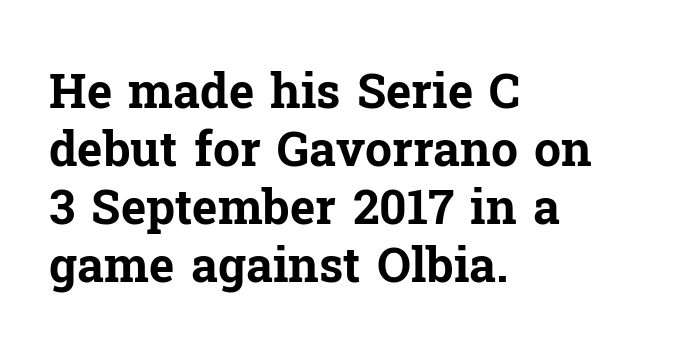
The image shows 48 px bold serif type, upright; set left-aligned, line spacing 1.21x, normal letter spacing, not underlined; low stroke contrast and a medium x-height.
